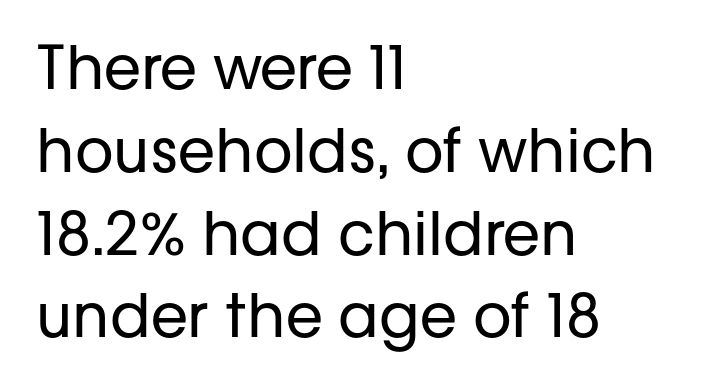
Q: Is the text bold? A: No.
Q: Is the text italic (slanted)? A: No, it is upright.
Q: Is the typeface a serif or a sans-serif typeface? A: Sans-serif.
Q: Is the text underlined? A: No.
Q: How is the paragraph aligned? A: Left-aligned.
Q: Is the spacing between letters normal or unusually wide? A: Normal.
Q: Is the spacing between lines tight, normal or loose? A: Normal.
Q: Width (condensed, normal, or wide)? A: Normal.
Q: Stroke contrast? A: Low.
Q: x-height? A: Medium.
Q: Monospaced? A: No.
